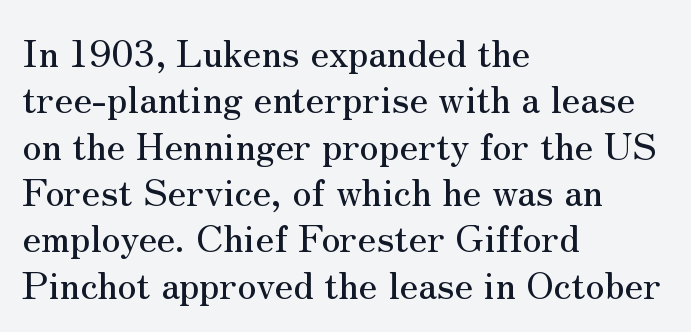
The lettering holds an erect, upright posture throughout. This sample has the flowing, uneven cadence of proportional lettering. Anything drawn beneath the words? Only blank space. Does the copy run flush right? No — it runs flush left. This rendering employs a face with finishing strokes, i.e., a serif. Short note: letters normally spaced.
